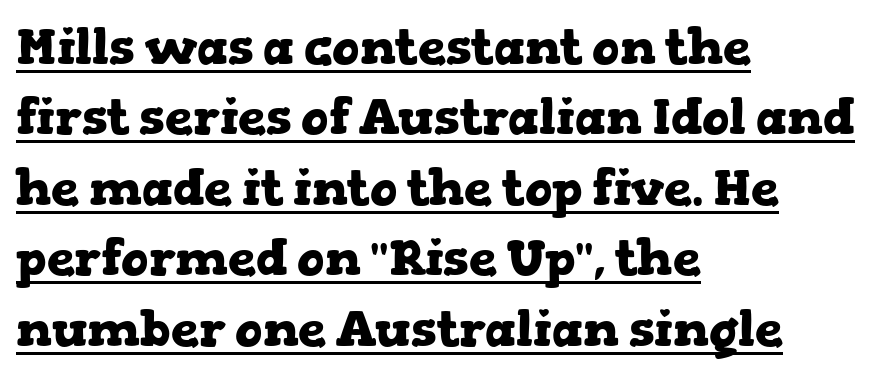
{"serif": "yes", "italic": "no", "bold": "yes", "weight": "heavy", "width": "wide", "stroke_contrast": "low", "x_height": "medium", "monospaced": "no", "underline": "yes", "align": "left", "line_spacing": "normal", "line_spacing_ratio": 1.41, "letter_spacing": "normal", "letter_spacing_em": 0.0, "glyph_px": 50}
